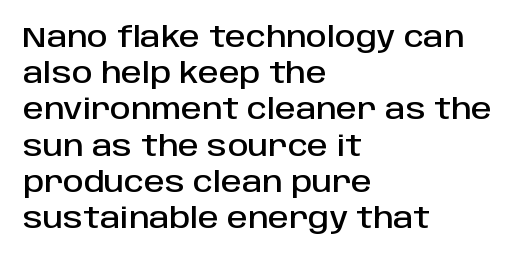
Whoever set this chose a conventional vertical rhythm. Decoration check: the copy has no underline. Does the type have serifs? No, each stem ends abruptly. Casual observation: everything's shoved over to the left. This sample has the flowing, uneven cadence of proportional lettering.
